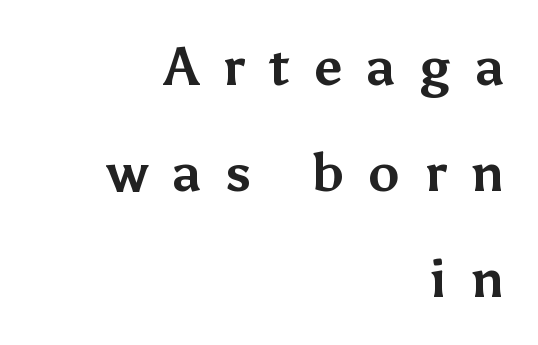
{"serif": "no", "italic": "no", "bold": "yes", "weight": "bold", "width": "normal", "stroke_contrast": "medium", "x_height": "medium", "monospaced": "no", "underline": "no", "align": "right", "line_spacing": "loose", "line_spacing_ratio": 2.0, "letter_spacing": "wide", "letter_spacing_em": 0.45, "glyph_px": 53}
